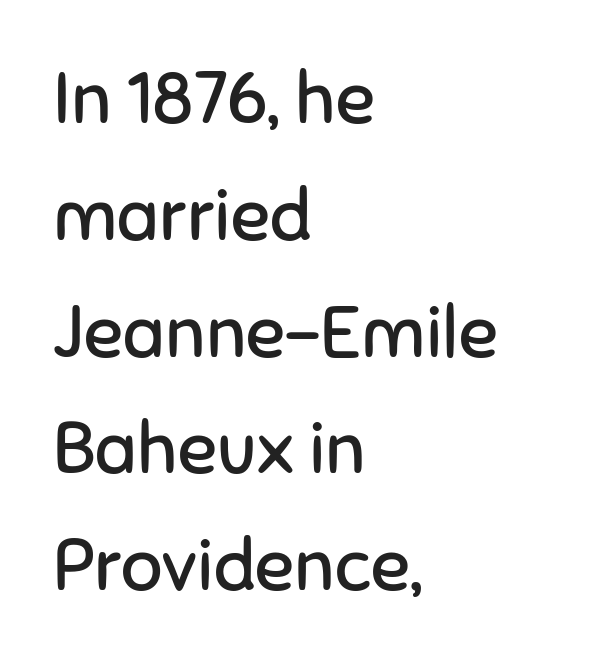
The image shows 73 px regular-weight sans-serif type, upright; set left-aligned, normal line spacing (1.6x), normal letter spacing, not underlined; low stroke contrast and a medium x-height.
